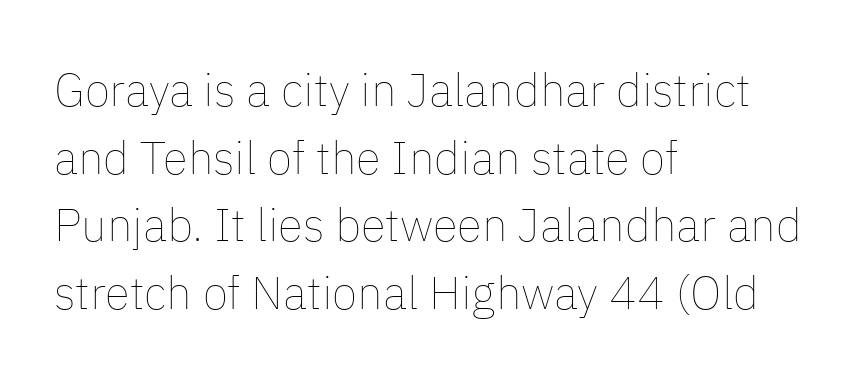
The image shows 46 px thin type, upright; set left-aligned, normal line spacing (1.47x), normal letter spacing, not underlined; low stroke contrast and a medium x-height.
